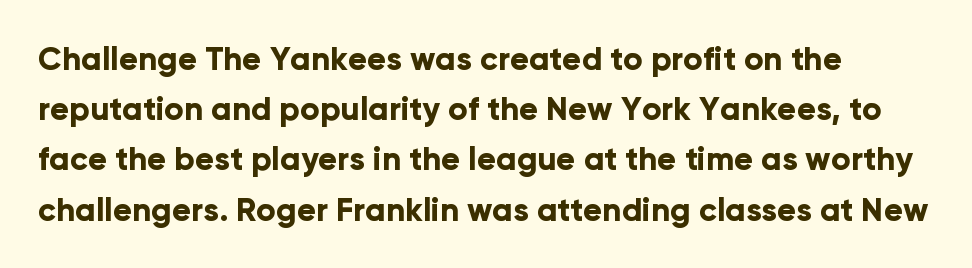
The image shows 32 px bold sans-serif type, upright; set left-aligned, normal line spacing (1.57x), normal letter spacing, not underlined; low stroke contrast and a medium x-height.
